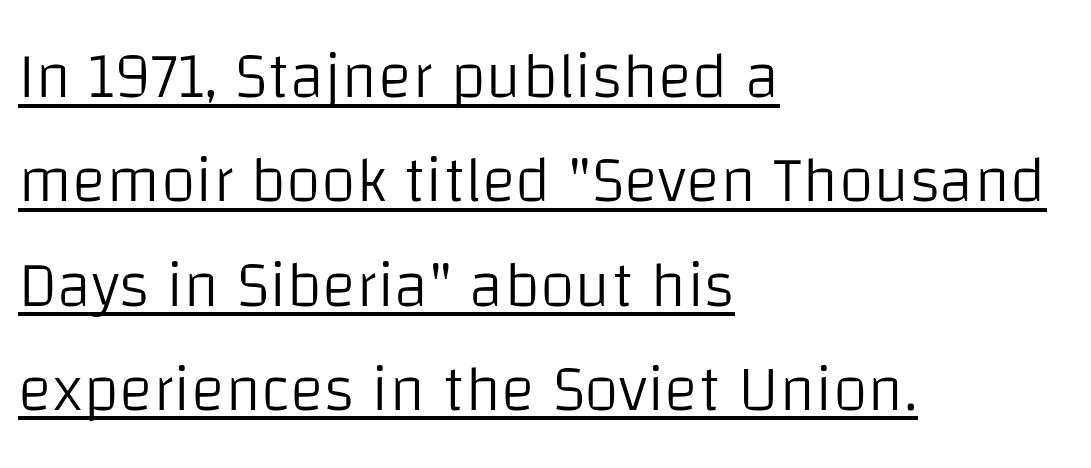
The image shows 64 px light sans-serif type, upright; set left-aligned, normal line spacing (1.63x), normal letter spacing, underlined; low stroke contrast and a large x-height.
